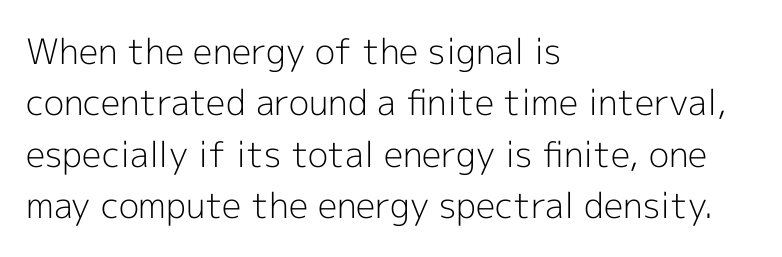
{"serif": "no", "italic": "no", "bold": "no", "weight": "light", "width": "normal", "x_height": "medium", "monospaced": "no", "underline": "no", "align": "left", "line_spacing": "normal", "line_spacing_ratio": 1.47, "letter_spacing": "normal", "letter_spacing_em": 0.0, "glyph_px": 35}
